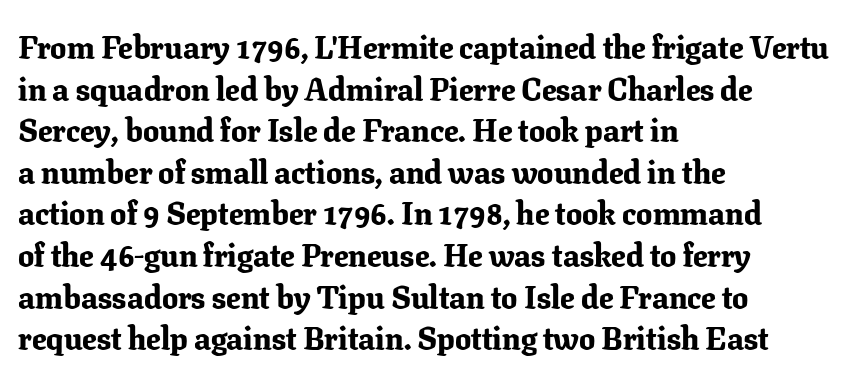
Q: Is the text bold? A: Yes.
Q: Is the text italic (slanted)? A: No, it is upright.
Q: Is the typeface a serif or a sans-serif typeface? A: Serif.
Q: Is the text underlined? A: No.
Q: How is the paragraph aligned? A: Left-aligned.
Q: Is the spacing between letters normal or unusually wide? A: Normal.
Q: Is the spacing between lines tight, normal or loose? A: Normal.
Q: Width (condensed, normal, or wide)? A: Normal.
Q: Stroke contrast? A: Low.
Q: x-height? A: Medium.
Q: Monospaced? A: No.
